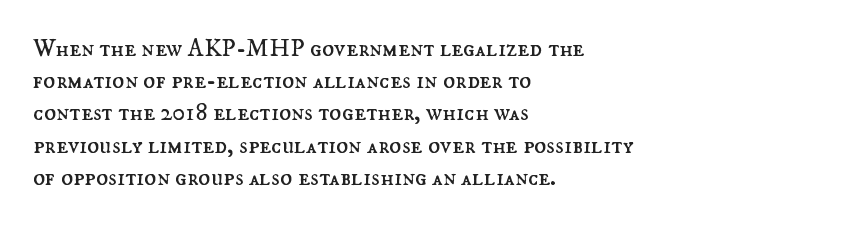
These lines keep a tight, regular rhythm from letter to letter. This sample is left-justified, so line endings fall wherever the words run out. The space between consecutive lines is moderate. Do the letters lean? They stand straight. The passage shown is not underscored anywhere. Stems and bowls with no extra thickness — not bold.
